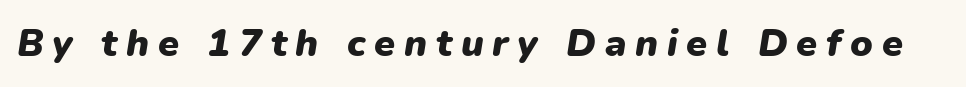
{"italic": "yes", "lean": "right", "slant_degrees": 9, "bold": "yes", "weight": "heavy", "width": "normal", "stroke_contrast": "low", "x_height": "medium", "monospaced": "no", "underline": "no", "letter_spacing": "wide", "letter_spacing_em": 0.23, "glyph_px": 38}
